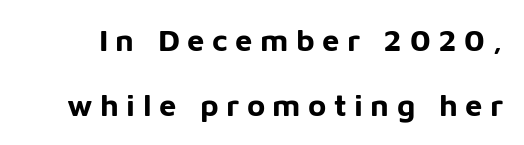
Q: Is the text bold? A: Yes.
Q: Is the text italic (slanted)? A: No, it is upright.
Q: Is the typeface a serif or a sans-serif typeface? A: Sans-serif.
Q: Is the text underlined? A: No.
Q: Is the spacing between letters normal or unusually wide? A: Unusually wide.
Q: Is the spacing between lines tight, normal or loose? A: Loose.
Q: Width (condensed, normal, or wide)? A: Normal.
Q: Stroke contrast? A: Low.
Q: x-height? A: Medium.
Q: Monospaced? A: No.
